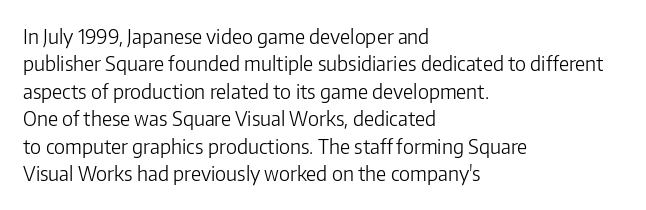
Q: Is the text bold? A: No.
Q: Is the text italic (slanted)? A: No, it is upright.
Q: Is the text underlined? A: No.
Q: How is the paragraph aligned? A: Left-aligned.
Q: Is the spacing between letters normal or unusually wide? A: Normal.
Q: Is the spacing between lines tight, normal or loose? A: Normal.
